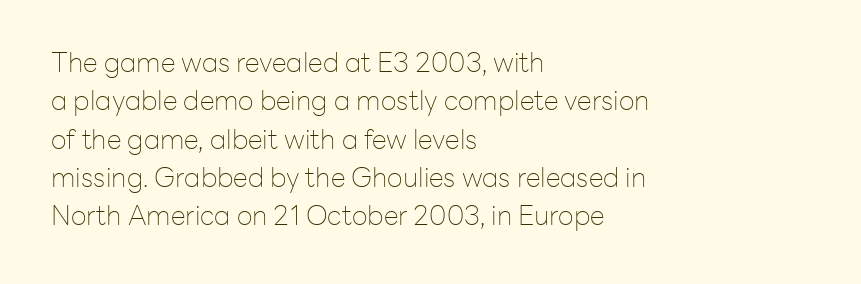
{"italic": "no", "bold": "no", "underline": "no", "align": "left", "line_spacing": "normal", "line_spacing_ratio": 1.42, "letter_spacing": "normal", "letter_spacing_em": 0.0, "glyph_px": 27}
